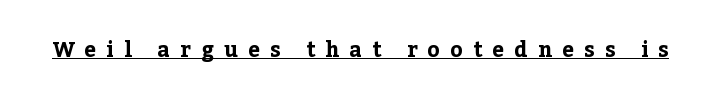
{"italic": "no", "bold": "yes", "underline": "yes", "letter_spacing": "wide", "letter_spacing_em": 0.49, "glyph_px": 21}
